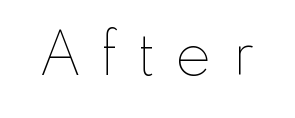
The image shows 60 px thin type, upright; set unusually wide letter spacing (+0.36 em), not underlined; low stroke contrast and a small x-height.
